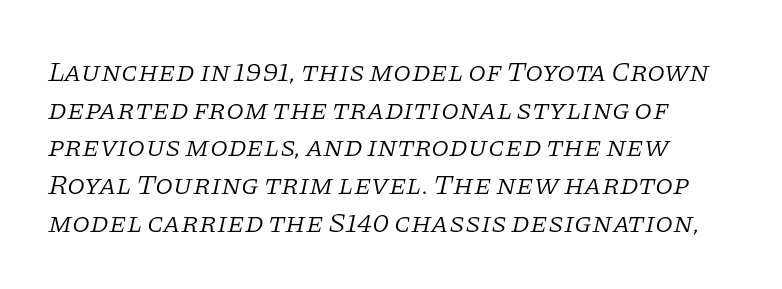
{"serif": "yes", "italic": "yes", "lean": "right", "slant_degrees": 11, "bold": "no", "weight": "light", "width": "normal", "stroke_contrast": "low", "x_height": "large", "monospaced": "no", "underline": "no", "line_spacing": "normal", "line_spacing_ratio": 1.3, "letter_spacing": "normal", "letter_spacing_em": 0.0, "glyph_px": 29}
